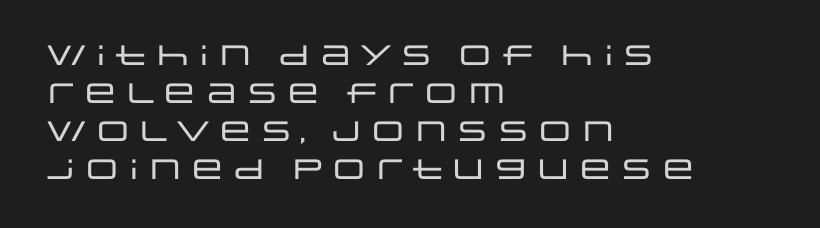
Horizontal bands of white between lines are of average thickness. This rendering uses left alignment, leaving the right contour irregular. Think of a printed novel: that variable character pitch is what you see here. Nothing sits at the stroke ends, so this counts as sans-serif.
